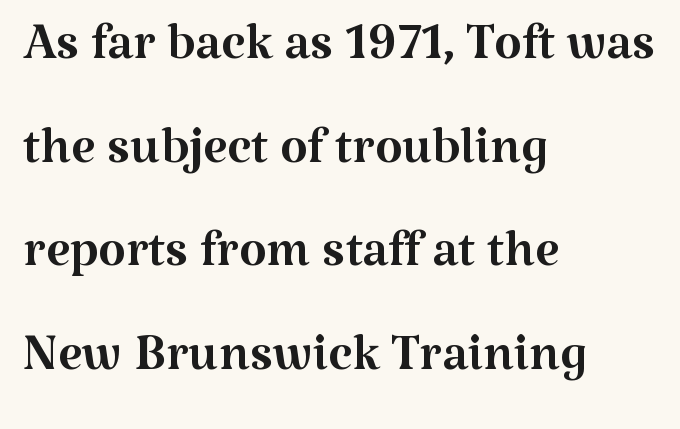
Q: Is the text bold? A: No.
Q: Is the text italic (slanted)? A: No, it is upright.
Q: Is the typeface a serif or a sans-serif typeface? A: Serif.
Q: Is the text underlined? A: No.
Q: How is the paragraph aligned? A: Left-aligned.
Q: Is the spacing between letters normal or unusually wide? A: Normal.
Q: Is the spacing between lines tight, normal or loose? A: Normal.
Q: Width (condensed, normal, or wide)? A: Normal.
Q: Stroke contrast? A: Medium.
Q: x-height? A: Medium.
Q: Monospaced? A: No.
